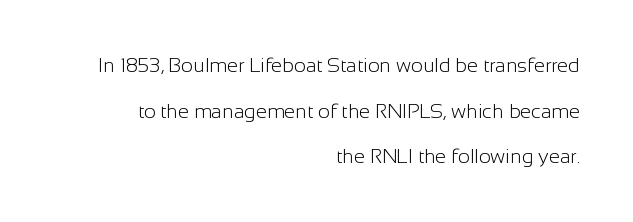
Where is the straight margin? On the right. In terms of posture, this sample is upright. Successive baselines arrive slowly, with a big drop between each. No letter is thick-stroked: the sample isn't bold. Spacing between characters is what you'd get straight out of the box. Quick note: underline off.
